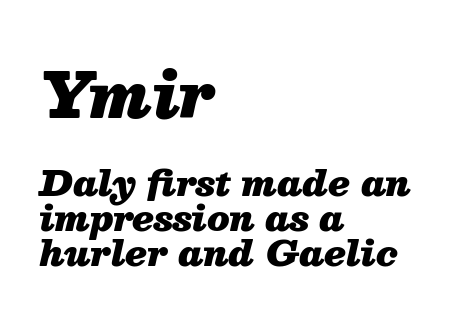
Q: Is the text bold? A: Yes.
Q: Is the text italic (slanted)? A: Yes, it leans right by about 13 degrees.
Q: Is the text underlined? A: No.
Q: How is the paragraph aligned? A: Left-aligned.
Q: Is the spacing between letters normal or unusually wide? A: Normal.
Q: Is the spacing between lines tight, normal or loose? A: Tight.
Q: Which block of text is set in a larger size, the first (top) or the second (bottom)? A: The first (top) one.
Q: Width (condensed, normal, or wide)? A: Normal.
Q: Stroke contrast? A: Medium.
Q: x-height? A: Medium.
Q: Monospaced? A: No.
